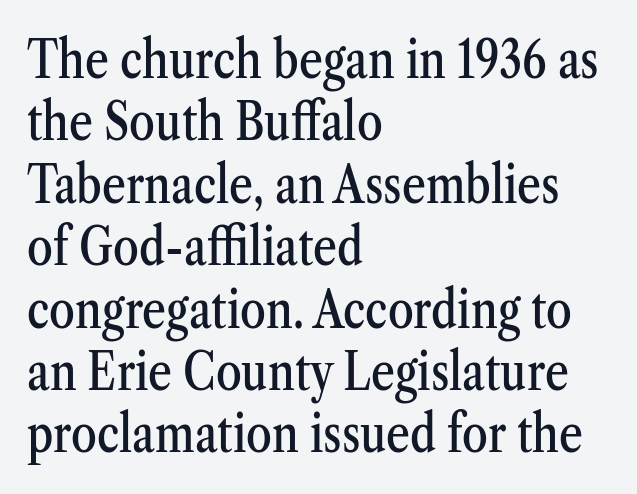
Q: Is the text italic (slanted)? A: No, it is upright.
Q: Is the typeface a serif or a sans-serif typeface? A: Serif.
Q: Is the text underlined? A: No.
Q: How is the paragraph aligned? A: Left-aligned.
Q: Is the spacing between letters normal or unusually wide? A: Normal.
Q: Width (condensed, normal, or wide)? A: Condensed.
Q: Stroke contrast? A: Medium.
Q: x-height? A: Medium.
Q: Monospaced? A: No.
